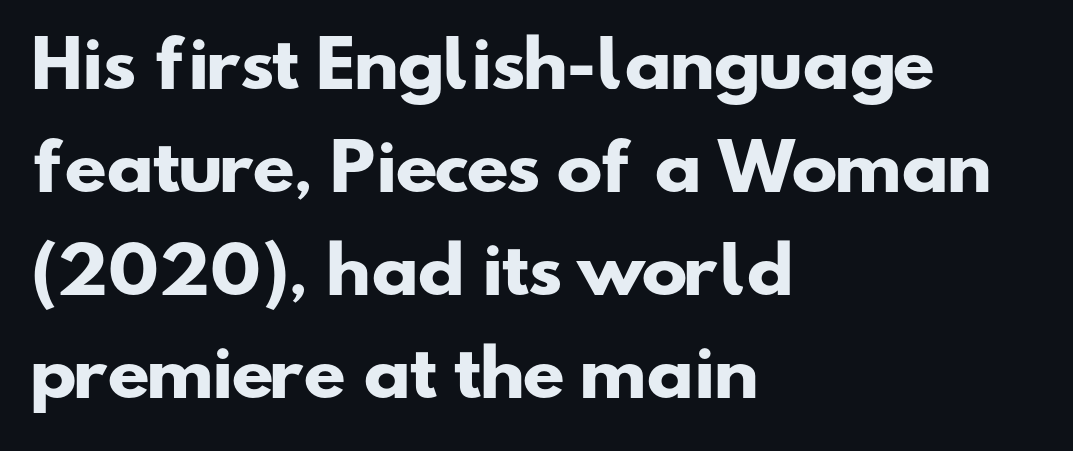
Q: Is the text bold? A: Yes.
Q: Is the typeface a serif or a sans-serif typeface? A: Sans-serif.
Q: Is the text underlined? A: No.
Q: How is the paragraph aligned? A: Left-aligned.
Q: Is the spacing between letters normal or unusually wide? A: Normal.
Q: Is the spacing between lines tight, normal or loose? A: Normal.
Q: Width (condensed, normal, or wide)? A: Wide.
Q: Stroke contrast? A: Low.
Q: x-height? A: Small.
Q: Monospaced? A: No.
